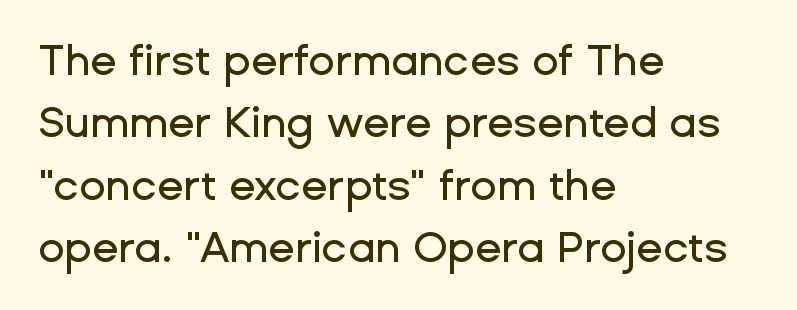
Summary of vertical rhythm: regular, with standard interline spacing. Characters remain perfectly vertical along every line. You could not count columns in this text — the font is proportionally spaced. Look at the tracking — it's just the regular setting, nothing added. Descenders are the only things crossing below the line. The paragraph has a hard left edge and a soft right edge.
